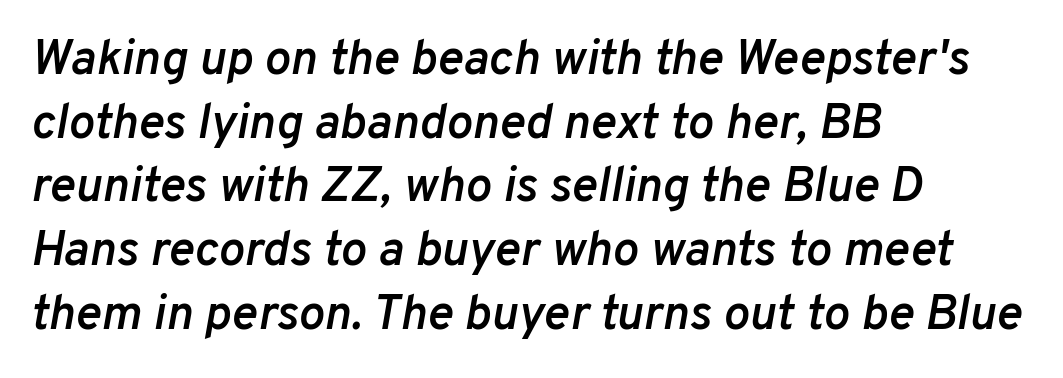
The image shows 49 px semibold type, italic (leaning right); set left-aligned, normal line spacing (1.3x), normal letter spacing, not underlined; low stroke contrast and a medium x-height.
